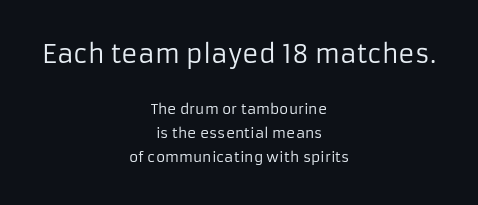
The image shows 25 px text type, upright; set centered, normal line spacing (1.7x), normal letter spacing, not underlined; the first (top) block is 1.79x larger.
